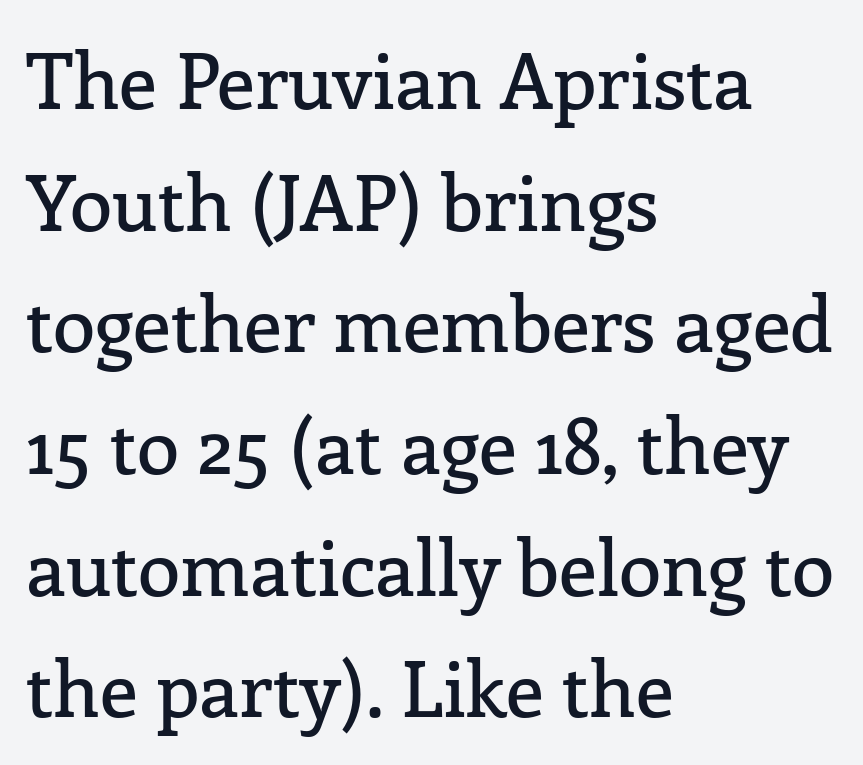
These lines were composed using upright roman letters. Is this a fixed-width face? No — the glyphs have proportional, varying widths. What stands out about the letter spacing? Nothing — it is the standard amount. Quick note: interline space is typical. Horizontally, the lines are justified to the leading edge only.
